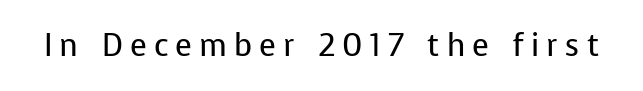
The image shows 31 px regular-weight sans-serif type, upright; set unusually wide letter spacing (+0.23 em), not underlined; low stroke contrast and a medium x-height.
